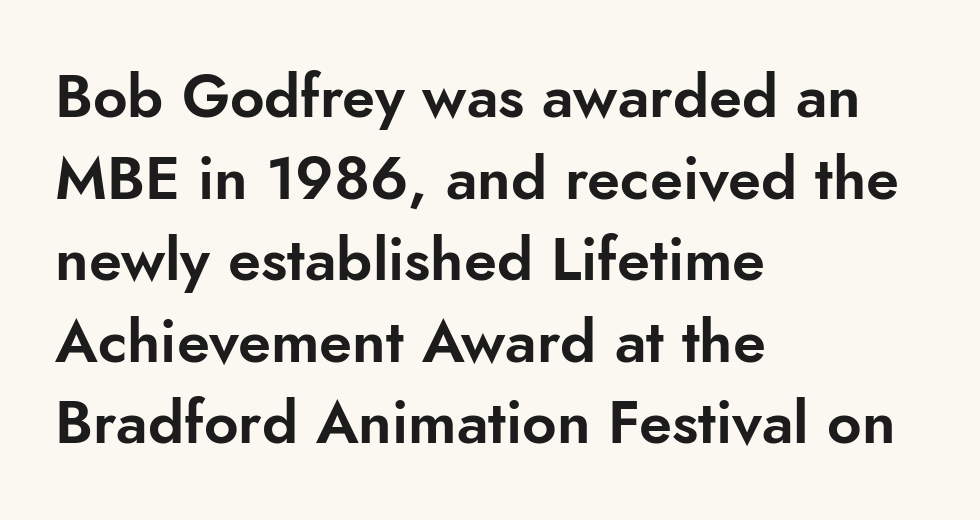
Q: Is the text italic (slanted)? A: No, it is upright.
Q: Is the typeface a serif or a sans-serif typeface? A: Sans-serif.
Q: Is the text underlined? A: No.
Q: How is the paragraph aligned? A: Left-aligned.
Q: Is the spacing between letters normal or unusually wide? A: Normal.
Q: Is the spacing between lines tight, normal or loose? A: Normal.
Q: Width (condensed, normal, or wide)? A: Normal.
Q: Stroke contrast? A: Low.
Q: x-height? A: Small.
Q: Monospaced? A: No.
